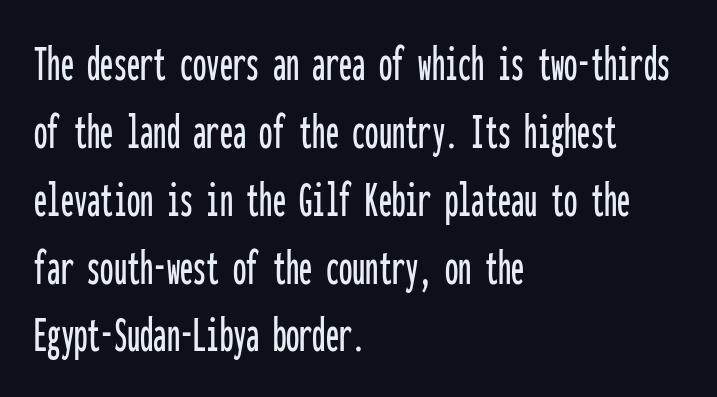
The image shows 53 px condensed sans-serif type, upright, monospaced; set left-aligned, normal line spacing (1.28x), normal letter spacing, not underlined; low stroke contrast and a medium x-height.
